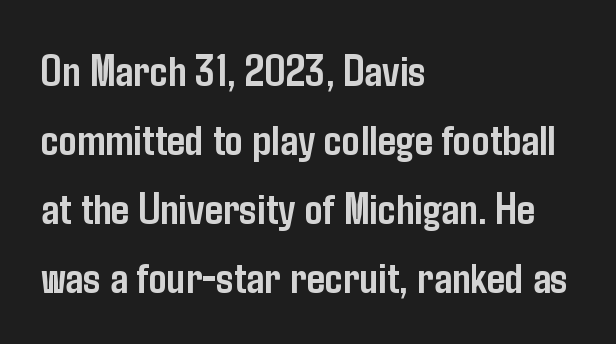
{"serif": "no", "italic": "no", "bold": "yes", "weight": "semibold", "width": "condensed", "stroke_contrast": "low", "x_height": "medium", "monospaced": "no", "underline": "no", "align": "left", "line_spacing": "normal", "line_spacing_ratio": 1.53, "letter_spacing": "normal", "letter_spacing_em": 0.0, "glyph_px": 45}
